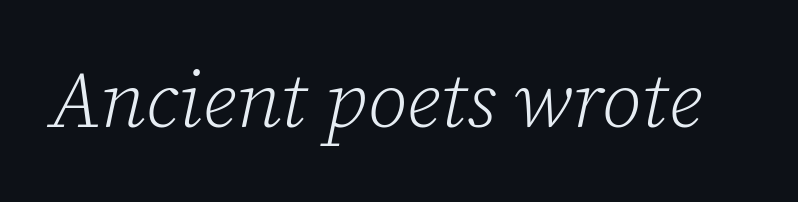
Slant detected: the letters are inclined. A typesetter would call this proportional, since set widths differ per character. In terms of letterform style, serifs are clearly present. The space beneath each line is pristine and unruled. This is not heavy type; no bold has been used. The passage shown has conventional tracking throughout.
